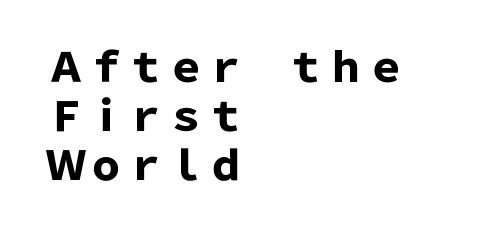
Q: Is the text bold? A: Yes.
Q: Is the text italic (slanted)? A: No, it is upright.
Q: Is the typeface a serif or a sans-serif typeface? A: Sans-serif.
Q: Is the text underlined? A: No.
Q: How is the paragraph aligned? A: Left-aligned.
Q: Is the spacing between letters normal or unusually wide? A: Normal.
Q: Width (condensed, normal, or wide)? A: Normal.
Q: Stroke contrast? A: Low.
Q: x-height? A: Medium.
Q: Monospaced? A: No.
